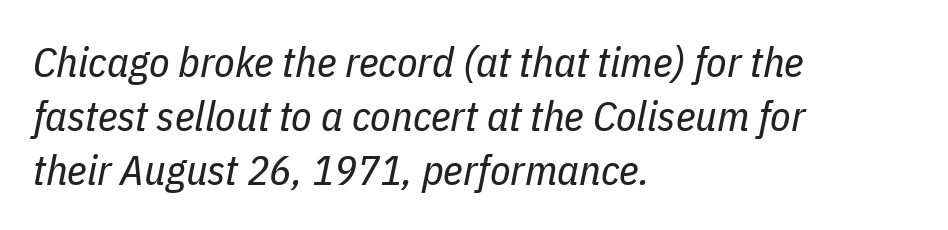
Q: Is the text bold? A: No.
Q: Is the text italic (slanted)? A: Yes, it leans right by about 11 degrees.
Q: Is the text underlined? A: No.
Q: How is the paragraph aligned? A: Left-aligned.
Q: Is the spacing between letters normal or unusually wide? A: Normal.
Q: Is the spacing between lines tight, normal or loose? A: Normal.
Q: Width (condensed, normal, or wide)? A: Condensed.
Q: Stroke contrast? A: Low.
Q: x-height? A: Medium.
Q: Monospaced? A: No.
